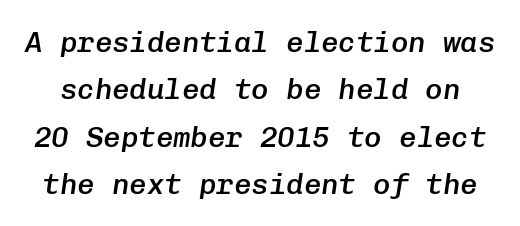
{"italic": "yes", "lean": "right", "slant_degrees": 8, "bold": "semi", "weight": "semibold", "width": "normal", "stroke_contrast": "low", "x_height": "medium", "monospaced": "yes", "underline": "no", "line_spacing": "normal", "line_spacing_ratio": 1.63, "letter_spacing": "normal", "letter_spacing_em": 0.0, "glyph_px": 29}
